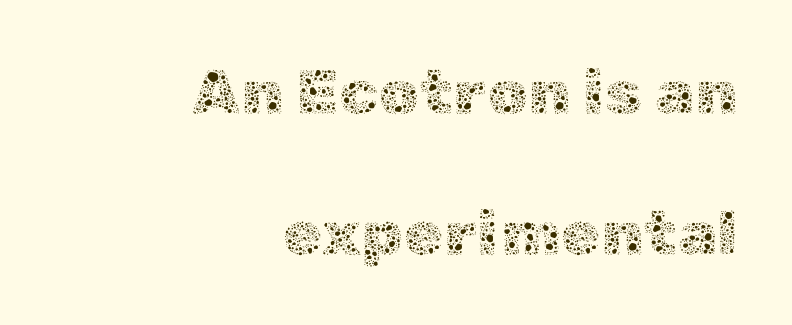
{"italic": "no", "bold": "no", "weight": "thin", "width": "normal", "x_height": "medium", "monospaced": "no", "underline": "no", "align": "right", "line_spacing": "loose", "line_spacing_ratio": 2.2, "letter_spacing": "normal", "letter_spacing_em": 0.0, "glyph_px": 64}
